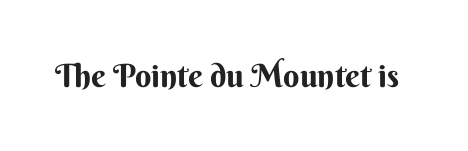
The image shows 32 px bold sans-serif type, upright; set normal letter spacing, not underlined; medium stroke contrast and a small x-height.
